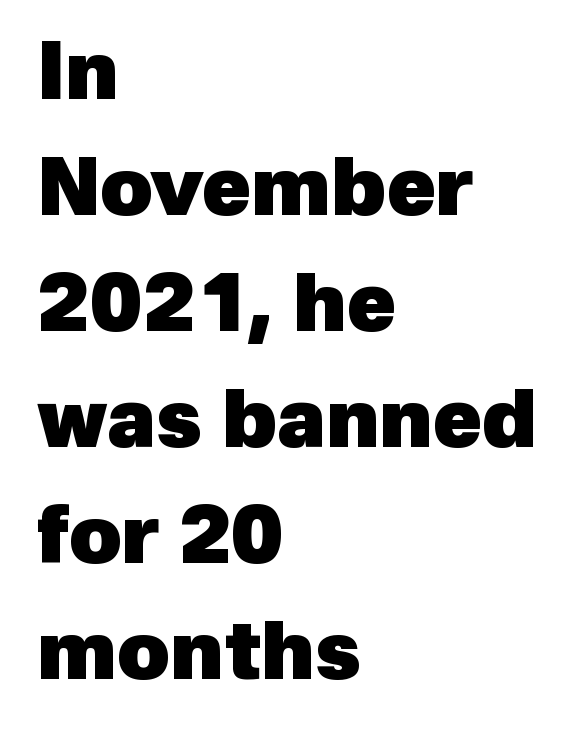
The image shows 80 px heavy sans-serif type; set left-aligned, normal line spacing (1.45x), normal letter spacing, not underlined; a medium x-height.
